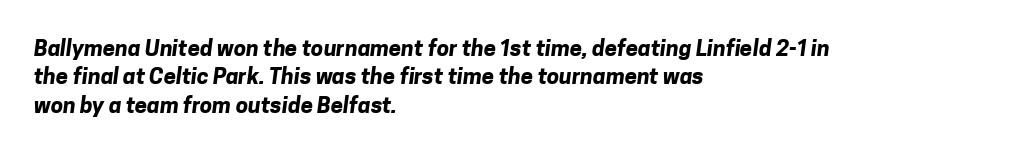
The image shows 22 px bold type; set left-aligned, normal line spacing (1.29x), normal letter spacing, not underlined.
